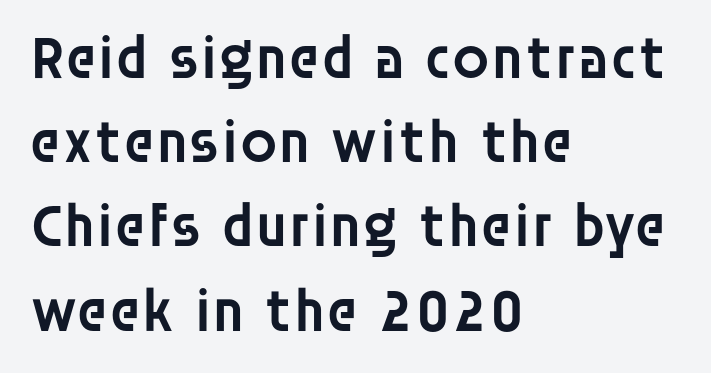
Honestly, the row spacing looks completely unremarkable. The gaps between neighbouring characters are ordinary and unremarkable. This sample has the flowing, uneven cadence of proportional lettering. Heft: intermediate — a semibold. Descenders hang freely into open space.
